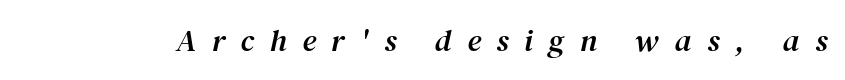
Q: Is the text italic (slanted)? A: Yes, it leans right by about 12 degrees.
Q: Is the typeface a serif or a sans-serif typeface? A: Serif.
Q: Is the text underlined? A: No.
Q: Is the spacing between letters normal or unusually wide? A: Unusually wide.
Q: Width (condensed, normal, or wide)? A: Normal.
Q: Stroke contrast? A: Medium.
Q: x-height? A: Medium.
Q: Monospaced? A: No.
